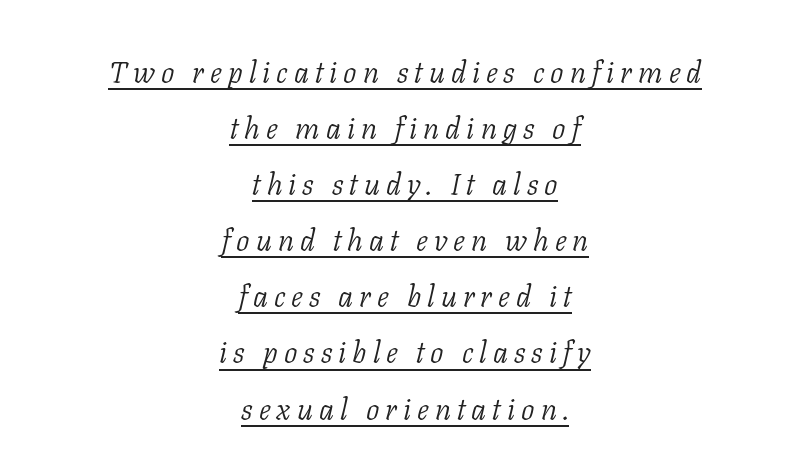
{"serif": "yes", "italic": "yes", "lean": "right", "slant_degrees": 11, "bold": "no", "weight": "light", "width": "normal", "stroke_contrast": "low", "x_height": "medium", "monospaced": "no", "underline": "yes", "align": "center", "line_spacing_ratio": 1.87, "letter_spacing": "wide", "letter_spacing_em": 0.2, "glyph_px": 30}
